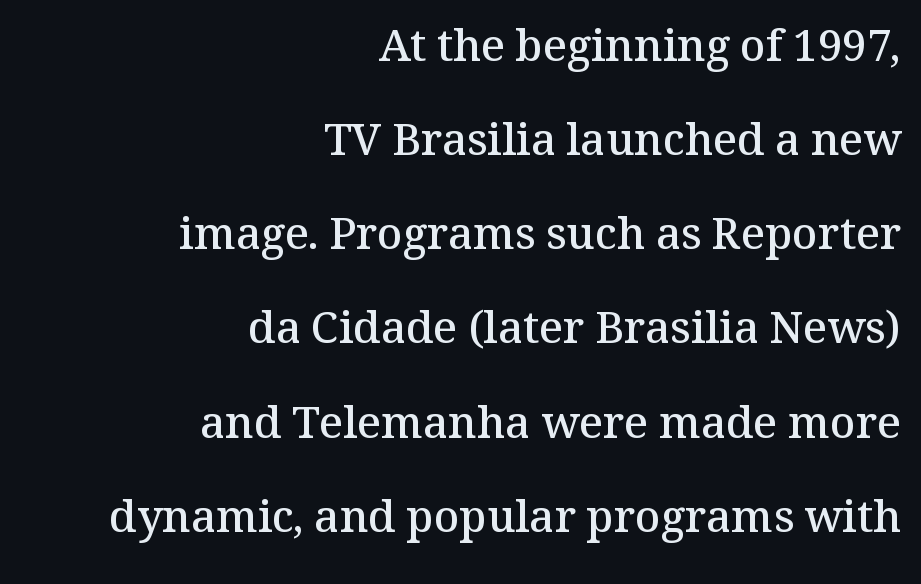
Q: Is the text bold? A: Semi-bold.
Q: Is the text italic (slanted)? A: No, it is upright.
Q: Is the typeface a serif or a sans-serif typeface? A: Serif.
Q: Is the text underlined? A: No.
Q: How is the paragraph aligned? A: Right-aligned.
Q: Is the spacing between letters normal or unusually wide? A: Normal.
Q: Is the spacing between lines tight, normal or loose? A: Loose.
Q: Width (condensed, normal, or wide)? A: Normal.
Q: Stroke contrast? A: Medium.
Q: x-height? A: Medium.
Q: Monospaced? A: No.
